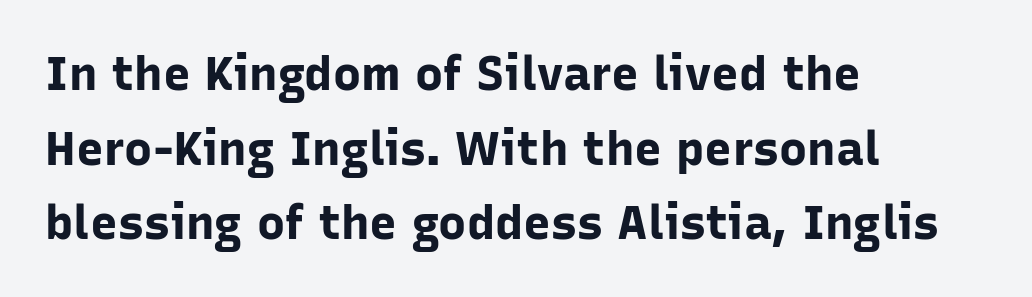
{"serif": "no", "italic": "no", "bold": "yes", "weight": "bold", "width": "normal", "stroke_contrast": "low", "x_height": "medium", "monospaced": "no", "underline": "no", "align": "left", "line_spacing": "normal", "line_spacing_ratio": 1.59, "letter_spacing": "normal", "letter_spacing_em": 0.0, "glyph_px": 47}
